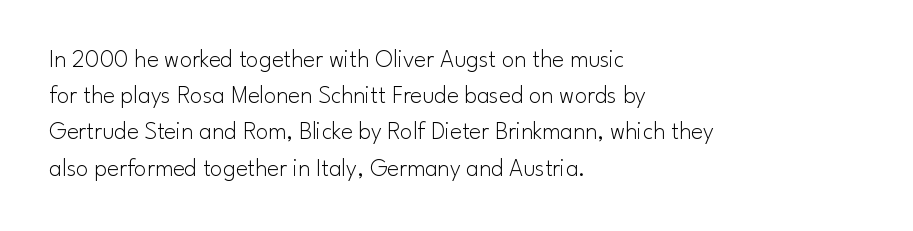
{"italic": "no", "bold": "no", "underline": "no", "align": "left", "line_spacing": "normal", "line_spacing_ratio": 1.45, "letter_spacing": "normal", "letter_spacing_em": 0.0, "glyph_px": 25}
